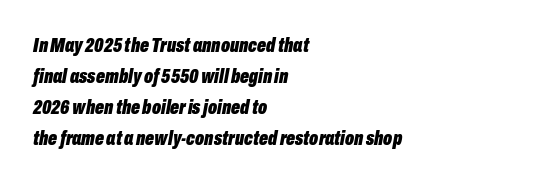
Quick note: interline space is typical. I'd describe the lettering as bold — thick and assertive. The foot of each line stays bare and open. The whole block is typeset with a tilt.
